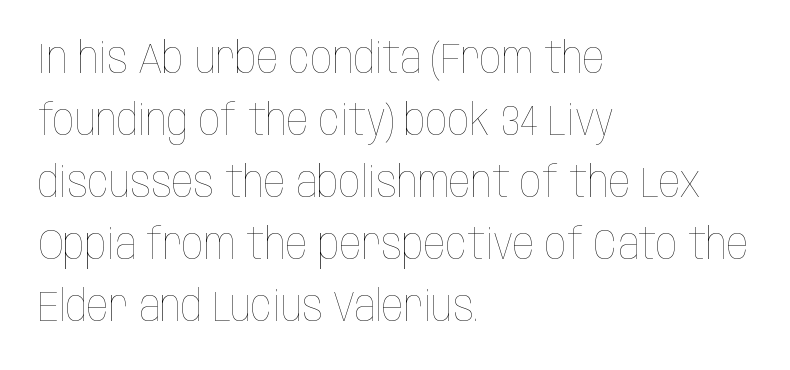
Q: Is the text bold? A: No.
Q: Is the text italic (slanted)? A: No, it is upright.
Q: Is the text underlined? A: No.
Q: How is the paragraph aligned? A: Left-aligned.
Q: Is the spacing between letters normal or unusually wide? A: Normal.
Q: Is the spacing between lines tight, normal or loose? A: Normal.
Q: Width (condensed, normal, or wide)? A: Condensed.
Q: Stroke contrast? A: Low.
Q: x-height? A: Large.
Q: Monospaced? A: No.
